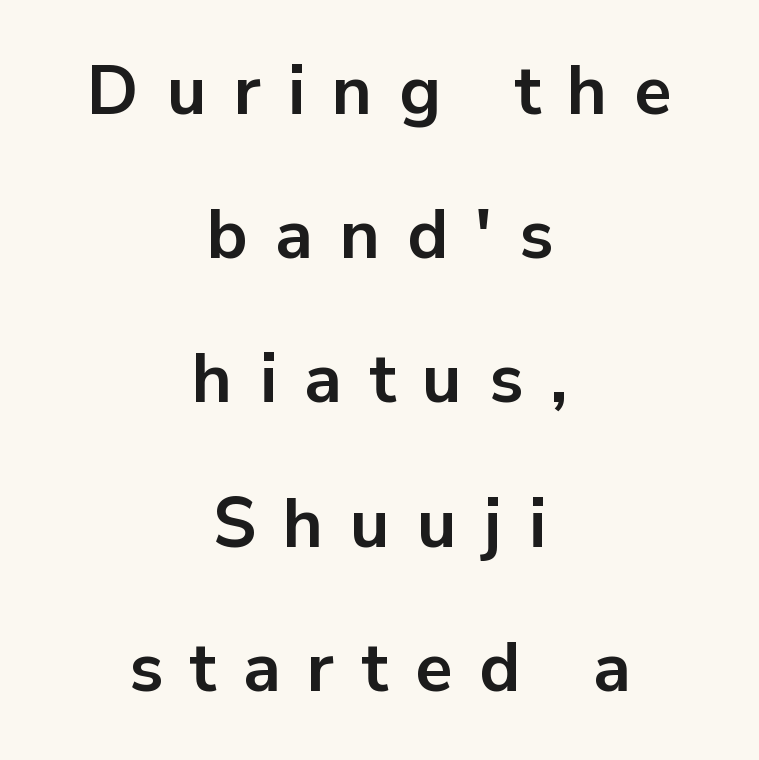
The line texture is sparse and dotted thanks to wide tracking. Summary of weight: heavy, a full bold. The font's upright variant was chosen for this text. Note: no serifs on the glyphs. Leftover space on each line is divided equally before and after the words. Reading down the column, the eye jumps a long way to each next line.
